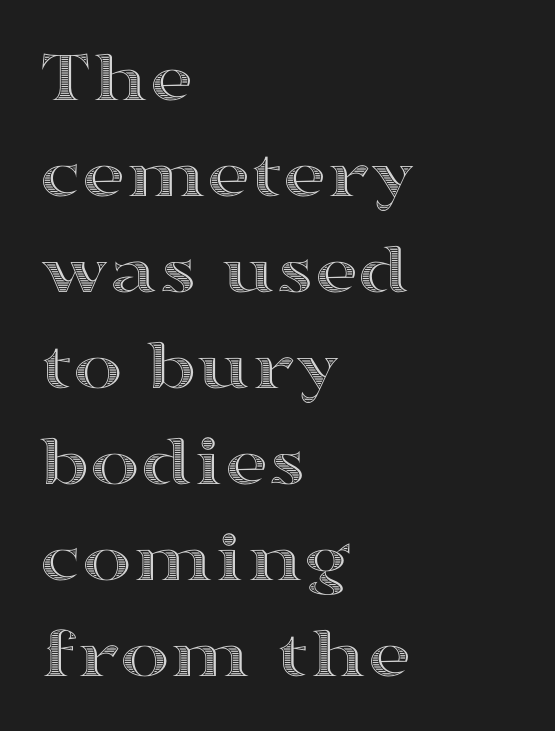
{"italic": "no", "width": "wide", "x_height": "medium", "monospaced": "no", "underline": "no", "align": "left", "line_spacing": "normal", "line_spacing_ratio": 1.28, "letter_spacing": "normal", "letter_spacing_em": 0.0, "glyph_px": 75}
